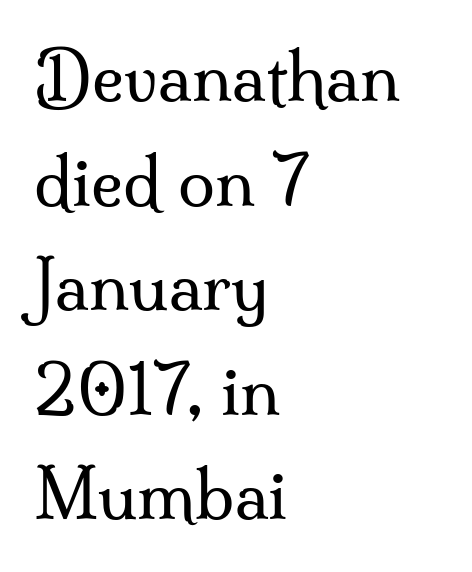
Q: Is the text bold? A: No.
Q: Is the text italic (slanted)? A: No, it is upright.
Q: Is the typeface a serif or a sans-serif typeface? A: Serif.
Q: Is the text underlined? A: No.
Q: How is the paragraph aligned? A: Left-aligned.
Q: Is the spacing between letters normal or unusually wide? A: Normal.
Q: Is the spacing between lines tight, normal or loose? A: Normal.
Q: Width (condensed, normal, or wide)? A: Normal.
Q: Stroke contrast? A: Medium.
Q: x-height? A: Small.
Q: Monospaced? A: No.
